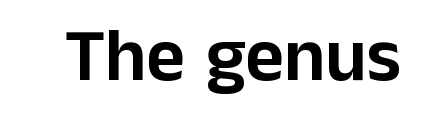
{"serif": "no", "italic": "no", "width": "normal", "stroke_contrast": "low", "x_height": "medium", "monospaced": "no", "underline": "no", "letter_spacing": "normal", "letter_spacing_em": 0.0, "glyph_px": 75}
